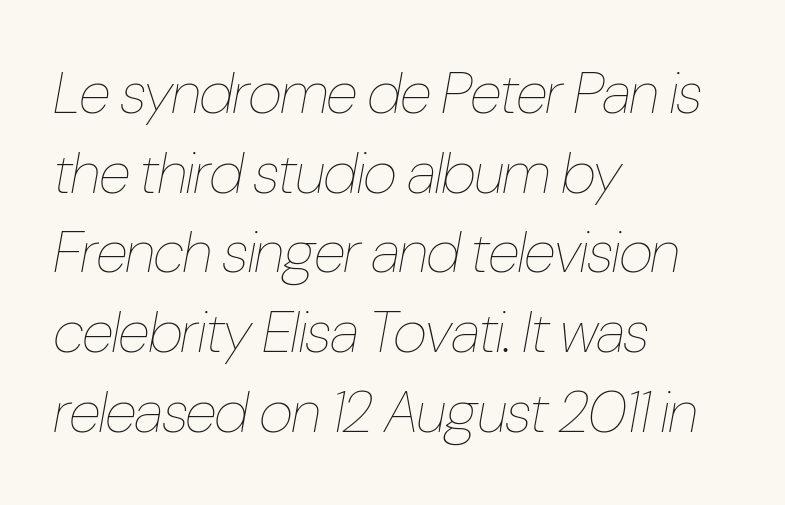
The image shows 59 px thin, condensed type, italic (leaning right); set left-aligned, normal line spacing (1.35x), normal letter spacing, not underlined; low stroke contrast and a medium x-height.
